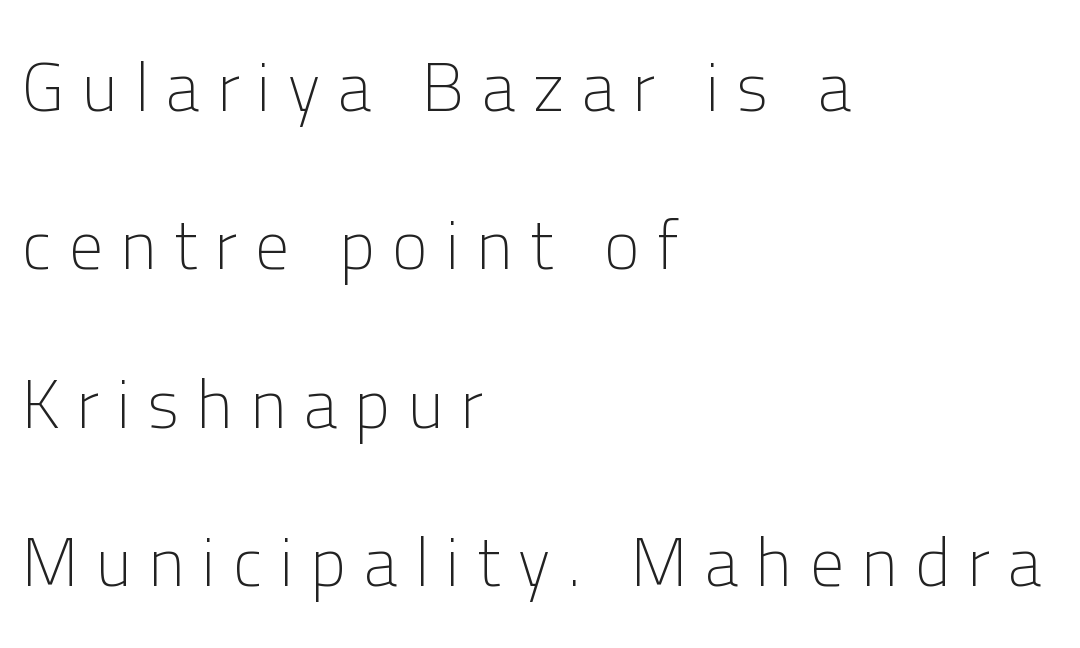
{"serif": "no", "italic": "no", "bold": "no", "weight": "light", "width": "normal", "stroke_contrast": "low", "x_height": "medium", "monospaced": "no", "underline": "no", "align": "left", "line_spacing": "loose", "line_spacing_ratio": 2.33, "letter_spacing": "wide", "letter_spacing_em": 0.26, "glyph_px": 68}
